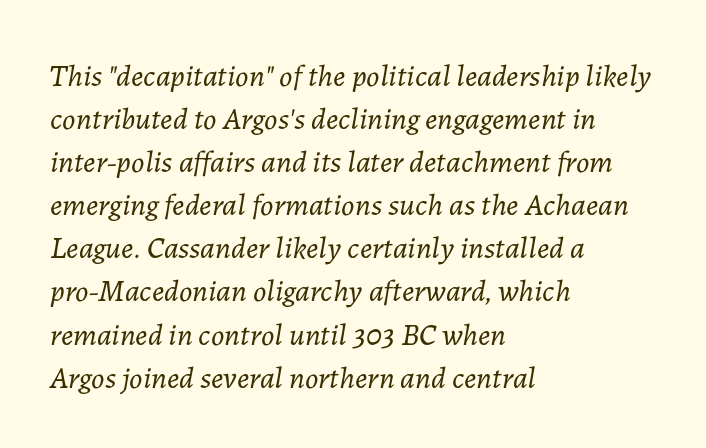
Has an underline been added? It has not. Stem width sits at or under what a default text font uses. Each letter keeps its own natural width here, so spacing adapts to shape. What stands out about the letter spacing? Nothing — it is the standard amount.
